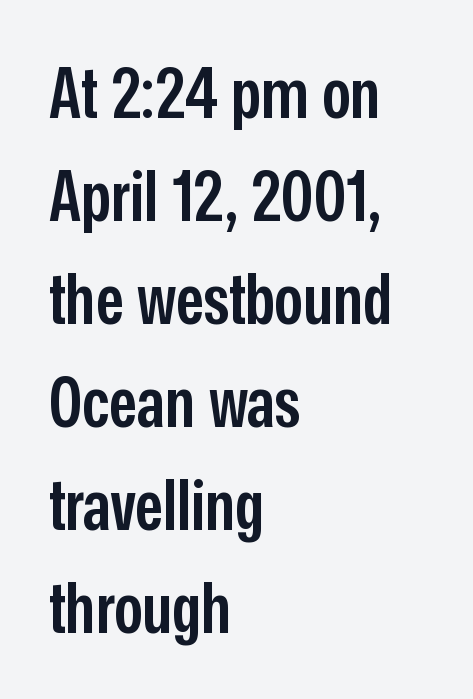
Q: Is the text bold? A: Semi-bold.
Q: Is the text italic (slanted)? A: No, it is upright.
Q: Is the typeface a serif or a sans-serif typeface? A: Sans-serif.
Q: Is the text underlined? A: No.
Q: How is the paragraph aligned? A: Left-aligned.
Q: Is the spacing between letters normal or unusually wide? A: Normal.
Q: Is the spacing between lines tight, normal or loose? A: Normal.
Q: Width (condensed, normal, or wide)? A: Condensed.
Q: Stroke contrast? A: Low.
Q: x-height? A: Medium.
Q: Monospaced? A: No.
